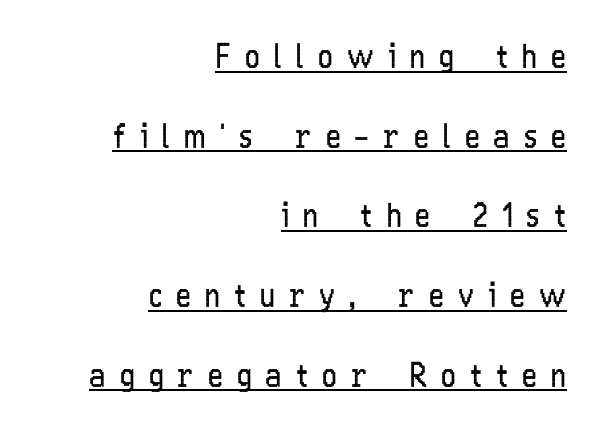
{"serif": "no", "italic": "no", "bold": "no", "weight": "regular", "width": "condensed", "stroke_contrast": "low", "x_height": "medium", "monospaced": "no", "underline": "yes", "align": "right", "line_spacing": "loose", "line_spacing_ratio": 2.49, "letter_spacing": "wide", "letter_spacing_em": 0.44, "glyph_px": 32}
